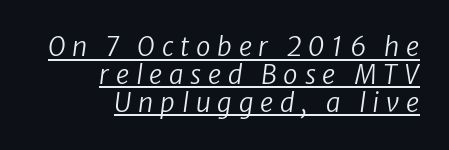
Q: Is the text bold? A: No.
Q: Is the text italic (slanted)? A: Yes, it leans right by about 8 degrees.
Q: Is the text underlined? A: Yes.
Q: How is the paragraph aligned? A: Right-aligned.
Q: Is the spacing between letters normal or unusually wide? A: Unusually wide.
Q: Is the spacing between lines tight, normal or loose? A: Tight.
